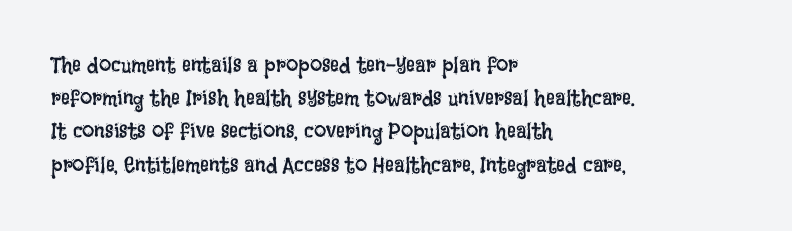
The image shows 22 px text type, upright; set left-aligned, normal line spacing (1.51x), normal letter spacing, not underlined.
